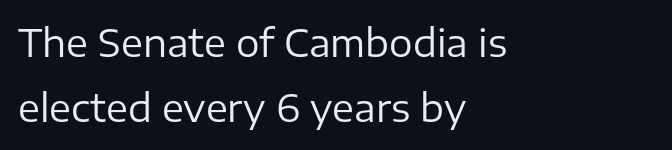
Q: Is the text bold? A: No.
Q: Is the text italic (slanted)? A: No, it is upright.
Q: Is the typeface a serif or a sans-serif typeface? A: Sans-serif.
Q: Is the text underlined? A: No.
Q: How is the paragraph aligned? A: Left-aligned.
Q: Is the spacing between letters normal or unusually wide? A: Normal.
Q: Width (condensed, normal, or wide)? A: Normal.
Q: Stroke contrast? A: Low.
Q: x-height? A: Medium.
Q: Monospaced? A: No.
